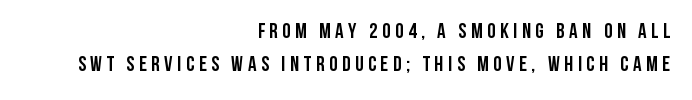
Letter spacing: wide. A bare baseline throughout the passage. These lines are set flush right with a ragged left edge. The space between consecutive lines is moderate. Strong, thick strokes mark this as bold type.
